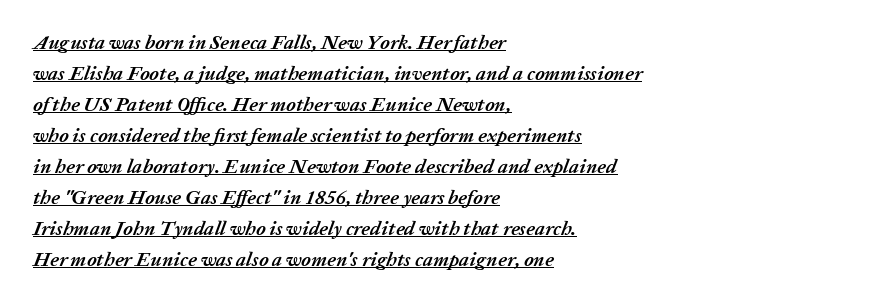
The lines are quadded left. A baseline rule has been typeset under these characters. This sample uses an oblique cut, with every glyph tilted off the vertical. A typesetter would call this leading conventional body-copy spacing.
